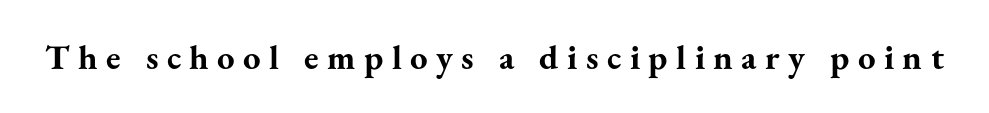
The image shows 35 px bold serif type, upright; set unusually wide letter spacing (+0.24 em), not underlined; medium stroke contrast and a small x-height.
